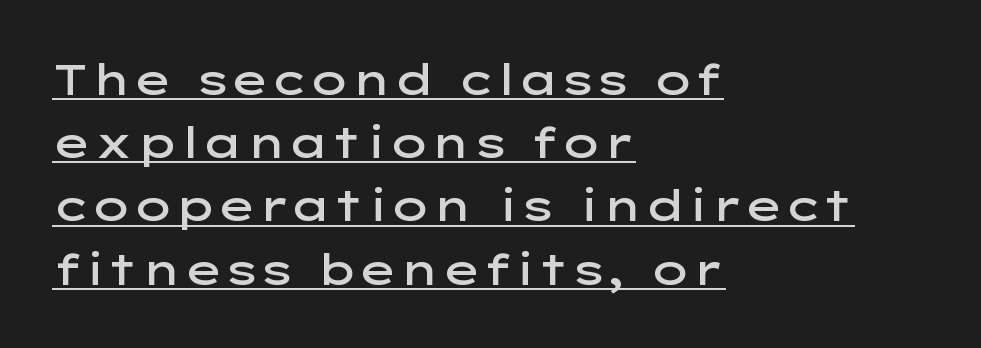
{"serif": "no", "italic": "no", "bold": "semi", "weight": "semibold", "width": "wide", "stroke_contrast": "low", "x_height": "medium", "monospaced": "no", "underline": "yes", "align": "left", "line_spacing": "normal", "line_spacing_ratio": 1.47, "letter_spacing": "normal", "letter_spacing_em": 0.0, "glyph_px": 43}
